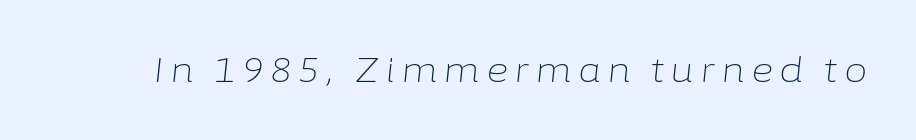
Style check: oblique. Character widths vary here, with narrow letters taking less room than wide ones. Bold? No — there's no thickening of the strokes. This rendering features lettering with no underline.
